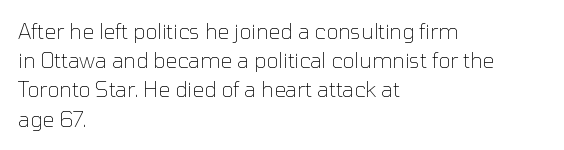
The image shows 21 px text type, upright; set left-aligned, normal line spacing (1.39x), normal letter spacing, not underlined.
